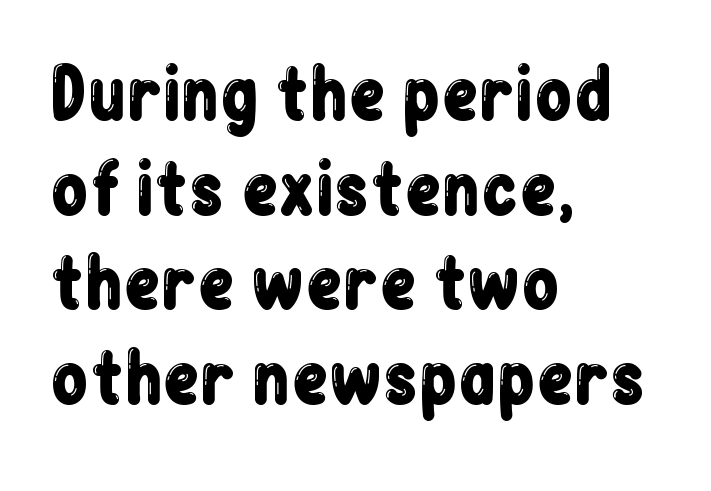
{"serif": "no", "italic": "no", "width": "condensed", "stroke_contrast": "low", "x_height": "medium", "monospaced": "no", "underline": "no", "align": "left", "line_spacing": "normal", "line_spacing_ratio": 1.39, "letter_spacing": "normal", "letter_spacing_em": 0.0, "glyph_px": 68}
